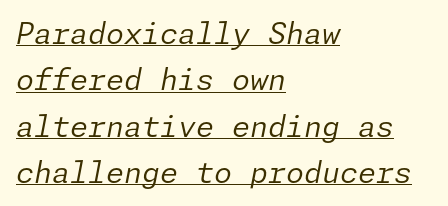
The image shows 29 px regular-weight type, italic (leaning right); set left-aligned, normal line spacing (1.6x), normal letter spacing, underlined; low stroke contrast and a medium x-height.
